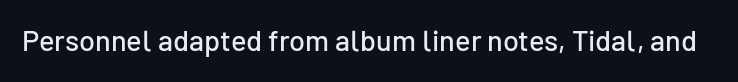
{"serif": "no", "italic": "no", "width": "normal", "stroke_contrast": "low", "x_height": "medium", "monospaced": "no", "underline": "no", "letter_spacing": "normal", "letter_spacing_em": 0.0, "glyph_px": 29}
